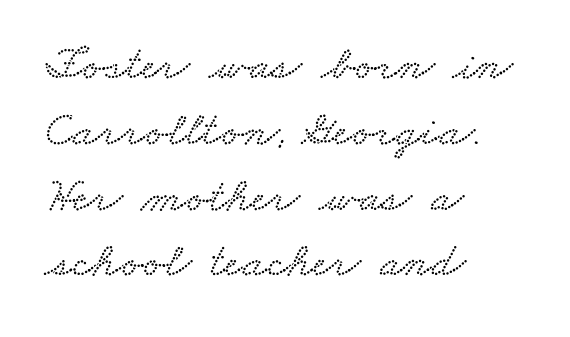
Q: Is the text underlined? A: No.
Q: How is the paragraph aligned? A: Left-aligned.
Q: Is the spacing between letters normal or unusually wide? A: Normal.
Q: Is the spacing between lines tight, normal or loose? A: Normal.
Q: Width (condensed, normal, or wide)? A: Wide.
Q: Stroke contrast? A: Low.
Q: x-height? A: Small.
Q: Monospaced? A: No.
